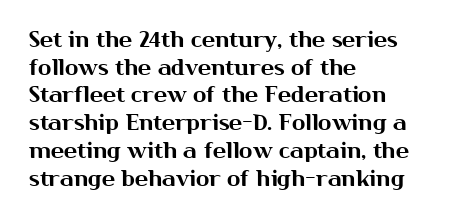
The image shows 22 px text type, upright; set left-aligned, normal line spacing (1.26x), normal letter spacing, not underlined.
